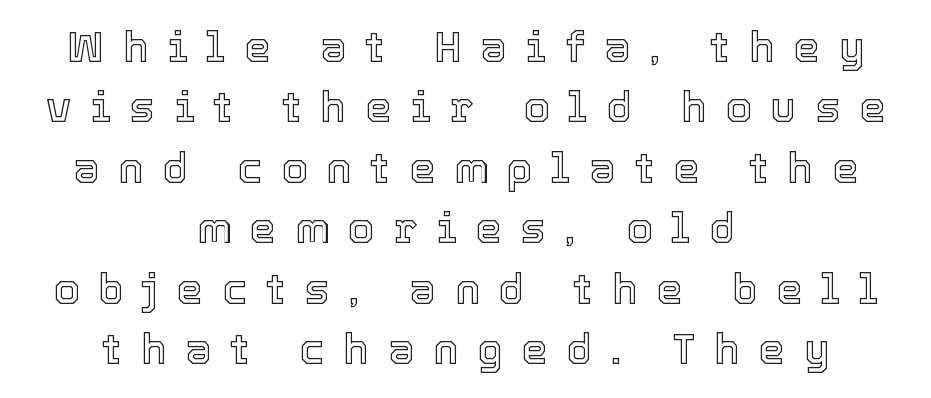
Q: Is the text italic (slanted)? A: No, it is upright.
Q: Is the text underlined? A: No.
Q: How is the paragraph aligned? A: Centered.
Q: Is the spacing between letters normal or unusually wide? A: Unusually wide.
Q: Is the spacing between lines tight, normal or loose? A: Normal.
Q: Width (condensed, normal, or wide)? A: Normal.
Q: x-height? A: Medium.
Q: Monospaced? A: No.
